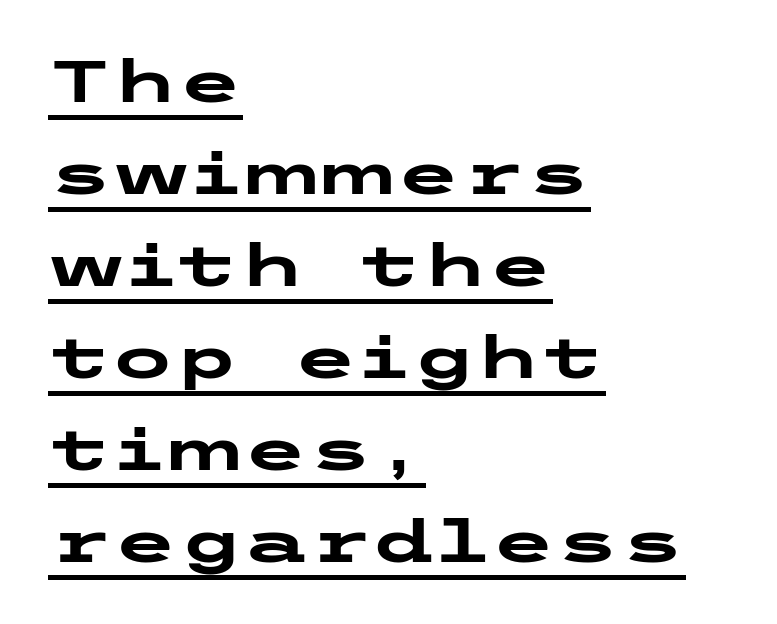
{"serif": "no", "italic": "no", "bold": "yes", "weight": "heavy", "width": "wide", "stroke_contrast": "low", "x_height": "medium", "underline": "yes", "align": "left", "line_spacing": "normal", "line_spacing_ratio": 1.56, "letter_spacing": "normal", "letter_spacing_em": 0.0, "glyph_px": 59}
